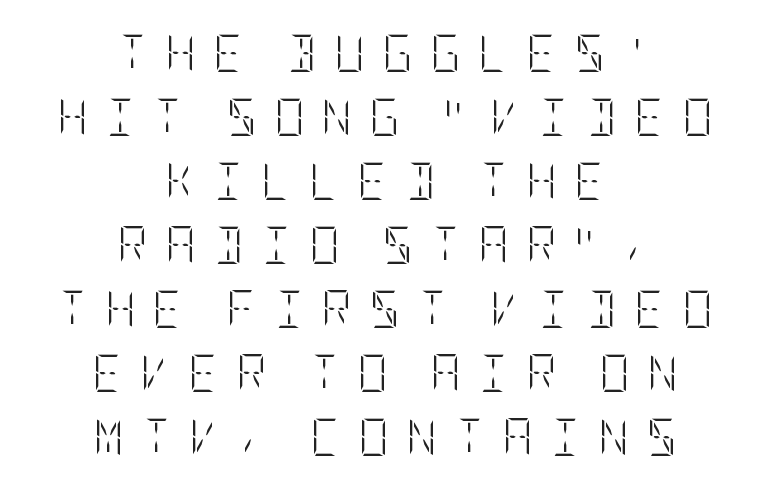
Q: Is the text bold? A: No.
Q: Is the text italic (slanted)? A: No, it is upright.
Q: Is the text underlined? A: No.
Q: How is the paragraph aligned? A: Centered.
Q: Is the spacing between letters normal or unusually wide? A: Unusually wide.
Q: Width (condensed, normal, or wide)? A: Condensed.
Q: Stroke contrast? A: Low.
Q: x-height? A: Large.
